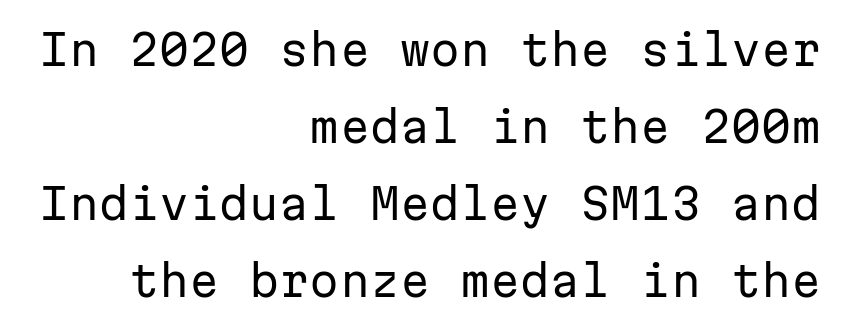
{"serif": "no", "italic": "no", "bold": "no", "weight": "regular", "width": "normal", "stroke_contrast": "low", "x_height": "medium", "monospaced": "yes", "underline": "no", "align": "right", "line_spacing_ratio": 1.79, "letter_spacing": "normal", "letter_spacing_em": 0.0, "glyph_px": 43}
